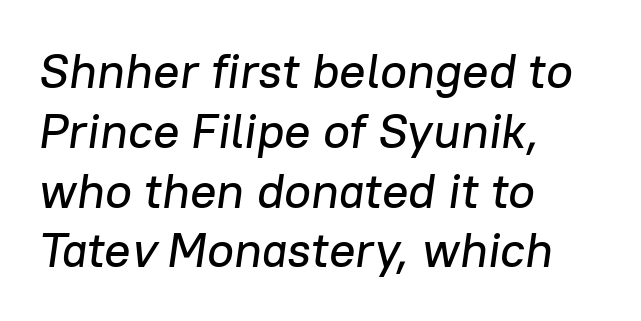
Nothing unusual about the tracking: characters are spaced as the font intends. Do the characters align in a grid? No, the font is proportional. Does the lettering tilt? It does — this is italic. Line starts are locked; line ends wander. Just letters on the line, the space beneath them empty.
